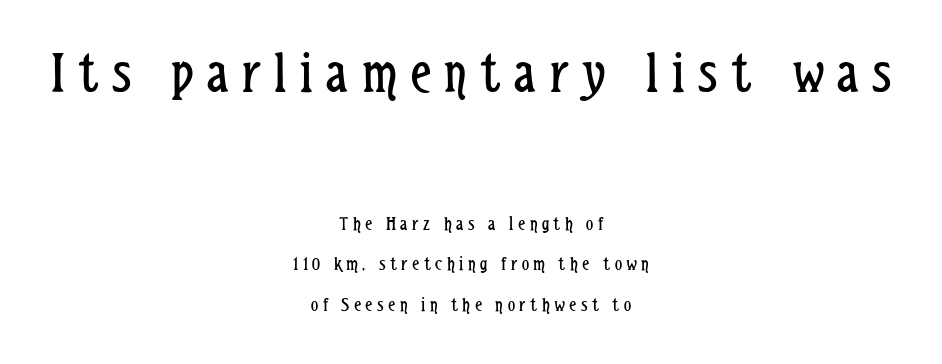
Neither beginnings nor endings align; midpoints do. The face used here is proportionally spaced, like ordinary book or web type. The rendering shows plain stroke endings on the letterforms — a sans-serif design. Think standard paragraph weight, or any step lighter than that. A great deal of white space separates one row of letters from the next.
